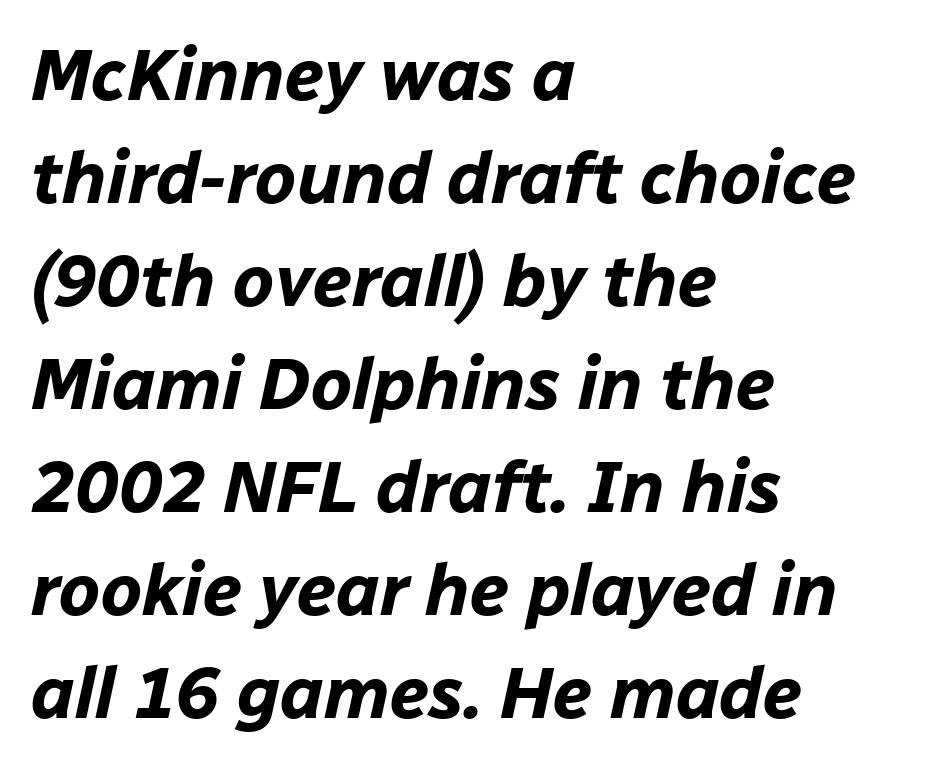
{"italic": "yes", "lean": "right", "slant_degrees": 12, "bold": "yes", "weight": "bold", "width": "normal", "stroke_contrast": "low", "x_height": "medium", "monospaced": "no", "underline": "no", "align": "left", "line_spacing": "normal", "line_spacing_ratio": 1.41, "letter_spacing": "normal", "letter_spacing_em": 0.0, "glyph_px": 73}
